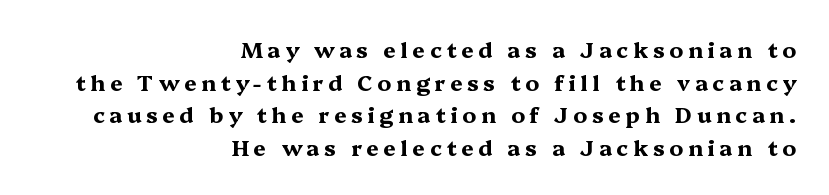
The image shows 22 px bold type, upright; set right-aligned, normal line spacing (1.48x), unusually wide letter spacing (+0.21 em), not underlined.
